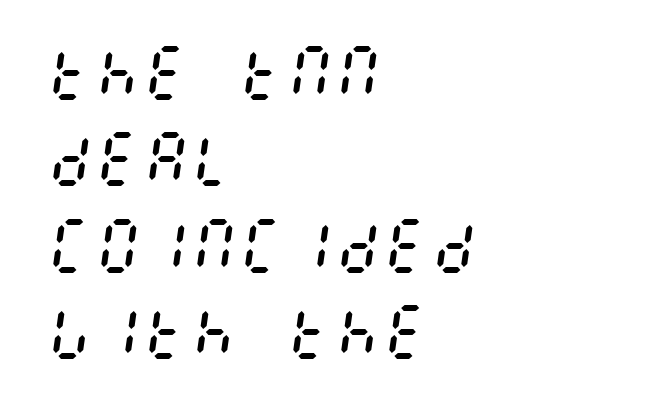
Q: Is the text bold? A: No.
Q: Is the text italic (slanted)? A: Yes, it leans right by about 8 degrees.
Q: Is the text underlined? A: No.
Q: How is the paragraph aligned? A: Left-aligned.
Q: Is the spacing between letters normal or unusually wide? A: Normal.
Q: Is the spacing between lines tight, normal or loose? A: Normal.
Q: Width (condensed, normal, or wide)? A: Condensed.
Q: Stroke contrast? A: Medium.
Q: x-height? A: Large.
